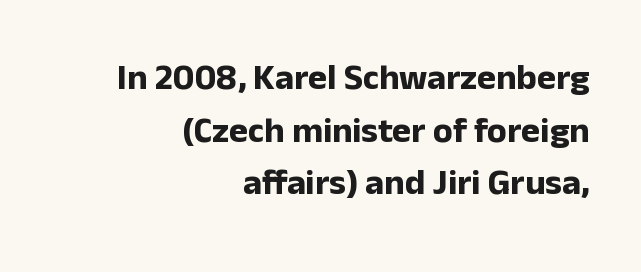
Q: Is the text bold? A: Yes.
Q: Is the text italic (slanted)? A: No, it is upright.
Q: Is the typeface a serif or a sans-serif typeface? A: Sans-serif.
Q: Is the text underlined? A: No.
Q: How is the paragraph aligned? A: Right-aligned.
Q: Is the spacing between letters normal or unusually wide? A: Normal.
Q: Is the spacing between lines tight, normal or loose? A: Normal.
Q: Width (condensed, normal, or wide)? A: Normal.
Q: Stroke contrast? A: Low.
Q: x-height? A: Medium.
Q: Monospaced? A: No.
